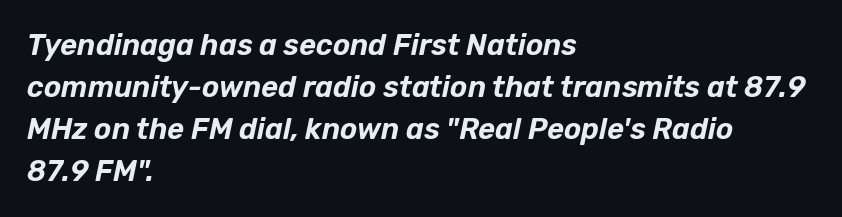
{"italic": "yes", "lean": "right", "slant_degrees": 12, "width": "normal", "stroke_contrast": "low", "x_height": "medium", "monospaced": "no", "underline": "no", "align": "left", "line_spacing": "normal", "line_spacing_ratio": 1.45, "letter_spacing": "normal", "letter_spacing_em": 0.0, "glyph_px": 29}
